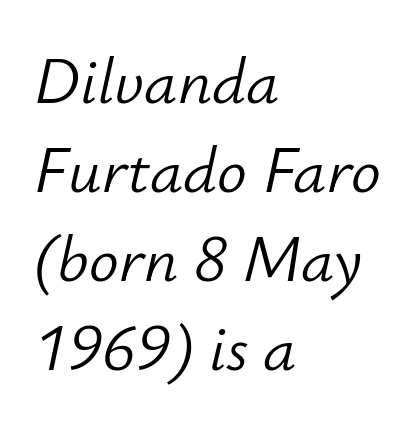
Q: Is the text bold? A: No.
Q: Is the text italic (slanted)? A: Yes, it leans right by about 12 degrees.
Q: Is the text underlined? A: No.
Q: How is the paragraph aligned? A: Left-aligned.
Q: Is the spacing between letters normal or unusually wide? A: Normal.
Q: Is the spacing between lines tight, normal or loose? A: Normal.
Q: Width (condensed, normal, or wide)? A: Normal.
Q: Stroke contrast? A: Low.
Q: x-height? A: Small.
Q: Monospaced? A: No.
